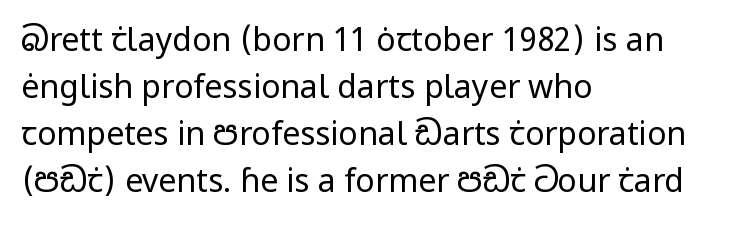
Q: Is the text bold? A: No.
Q: Is the text italic (slanted)? A: No, it is upright.
Q: Is the typeface a serif or a sans-serif typeface? A: Sans-serif.
Q: Is the text underlined? A: No.
Q: How is the paragraph aligned? A: Left-aligned.
Q: Is the spacing between letters normal or unusually wide? A: Normal.
Q: Is the spacing between lines tight, normal or loose? A: Normal.
Q: Width (condensed, normal, or wide)? A: Normal.
Q: Stroke contrast? A: Low.
Q: x-height? A: Medium.
Q: Monospaced? A: No.
